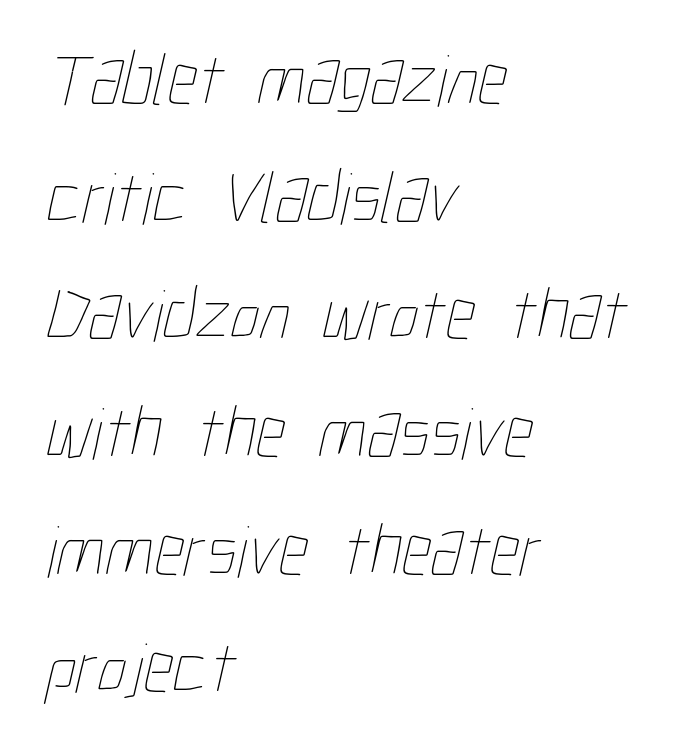
A typesetter would call this proportional, since set widths differ per character. Line spacing here is normal. Words float on clear page, feet unadorned. Look at the tracking — it's just the regular setting, nothing added. Typeset ragged right — the left edge is the straight one.
